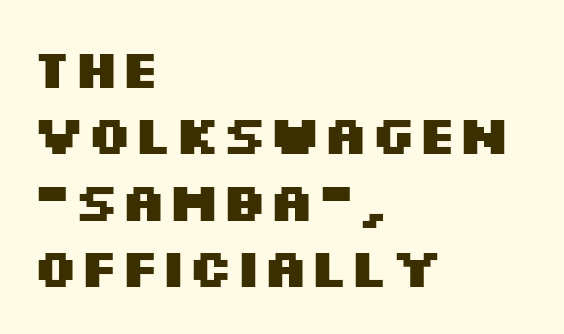
The image shows 54 px heavy, wide sans-serif type, upright; set left-aligned, line spacing 1.23x, normal letter spacing, not underlined; medium stroke contrast and a large x-height.
